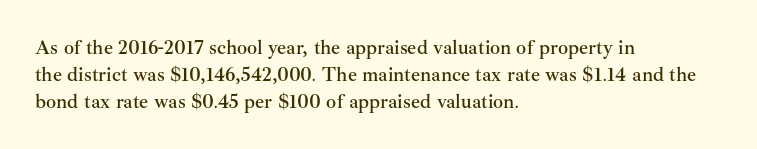
Q: Is the text italic (slanted)? A: No, it is upright.
Q: Is the text underlined? A: No.
Q: How is the paragraph aligned? A: Left-aligned.
Q: Is the spacing between letters normal or unusually wide? A: Normal.
Q: Is the spacing between lines tight, normal or loose? A: Normal.
